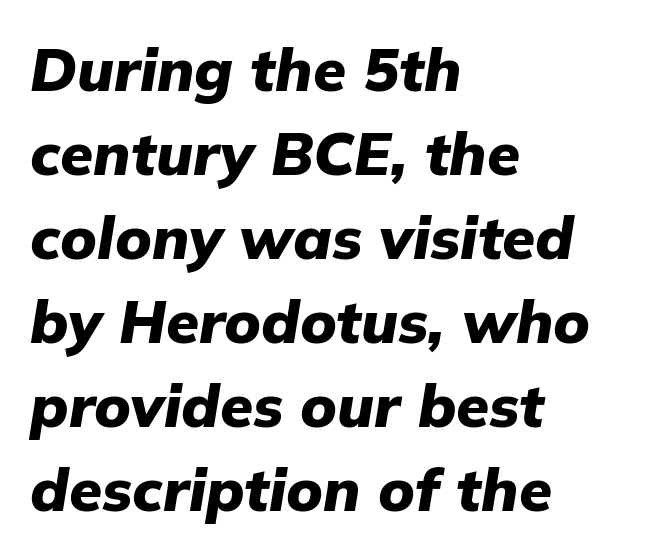
{"italic": "yes", "lean": "right", "slant_degrees": 9, "bold": "yes", "weight": "heavy", "width": "normal", "stroke_contrast": "low", "x_height": "medium", "monospaced": "no", "underline": "no", "align": "left", "line_spacing": "normal", "line_spacing_ratio": 1.4, "letter_spacing": "normal", "letter_spacing_em": 0.0, "glyph_px": 60}
